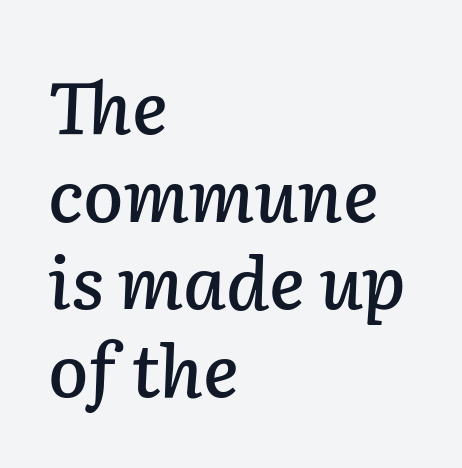
{"italic": "yes", "lean": "right", "slant_degrees": 2, "width": "normal", "stroke_contrast": "low", "x_height": "medium", "monospaced": "no", "underline": "no", "align": "left", "line_spacing_ratio": 1.2, "letter_spacing": "normal", "letter_spacing_em": 0.0, "glyph_px": 73}
